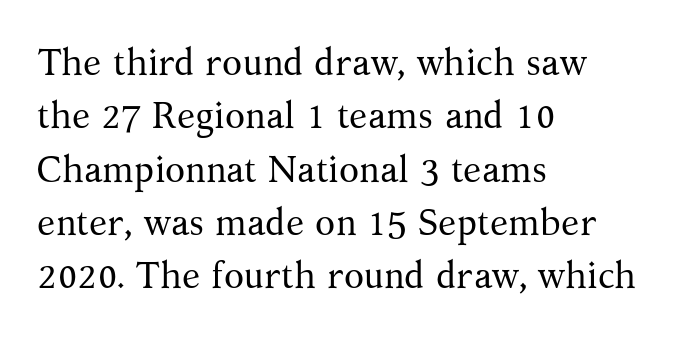
Q: Is the text bold? A: No.
Q: Is the text italic (slanted)? A: No, it is upright.
Q: Is the typeface a serif or a sans-serif typeface? A: Serif.
Q: Is the text underlined? A: No.
Q: How is the paragraph aligned? A: Left-aligned.
Q: Is the spacing between letters normal or unusually wide? A: Normal.
Q: Is the spacing between lines tight, normal or loose? A: Normal.
Q: Width (condensed, normal, or wide)? A: Normal.
Q: Stroke contrast? A: Medium.
Q: x-height? A: Medium.
Q: Monospaced? A: No.
